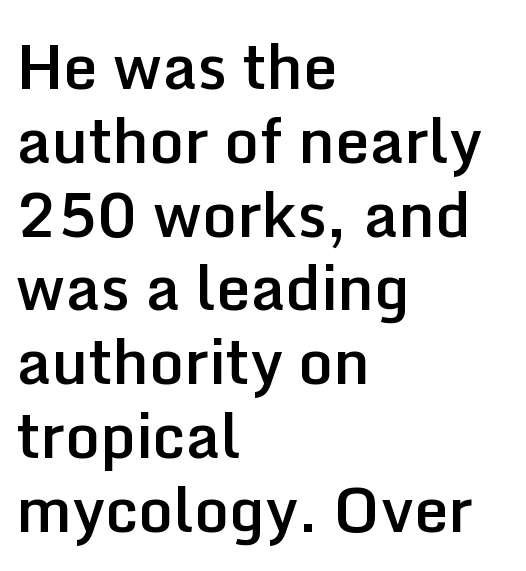
Font category for this specimen: sans-serif. Looks like regular typesetting: each glyph gets only the width it needs. What stands out about the letter spacing? Nothing — it is the standard amount. Casual observation: everything's shoved over to the left.
